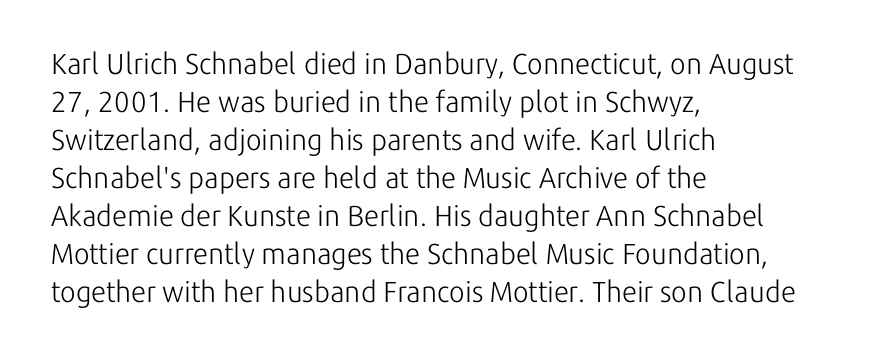
The image shows 29 px light sans-serif type, upright; set left-aligned, normal line spacing (1.31x), normal letter spacing, not underlined; low stroke contrast and a medium x-height.
